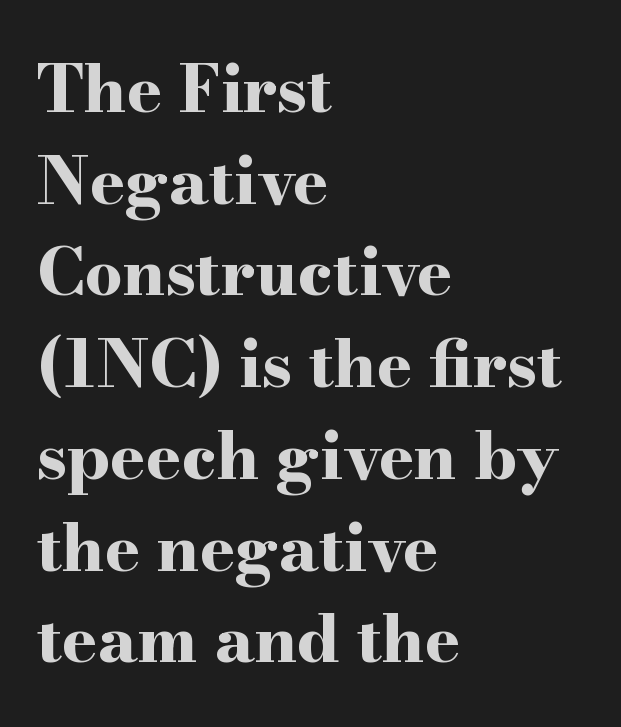
The passage is arranged the way most books set body copy — flush left. Look at the tracking — it's just the regular setting, nothing added. The letters stand upright; this is a roman face. Leading: standard. This is heavy type, rendered in bold. Are there feet on the stems? There are — it's a serif.
